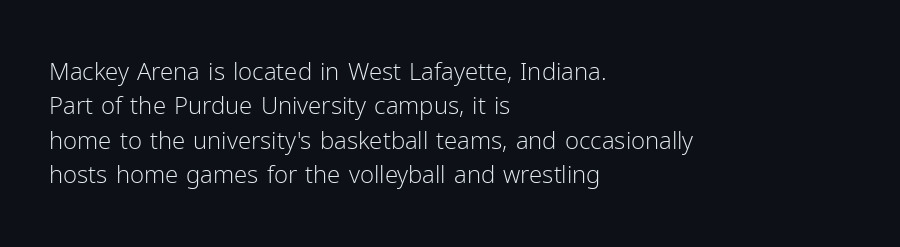
Vertical stems look standard width or narrower in stroke. Default kerning and tracking; the words read as compact shapes. These lines are set flush left with a ragged right edge. The baseline area is clear.
